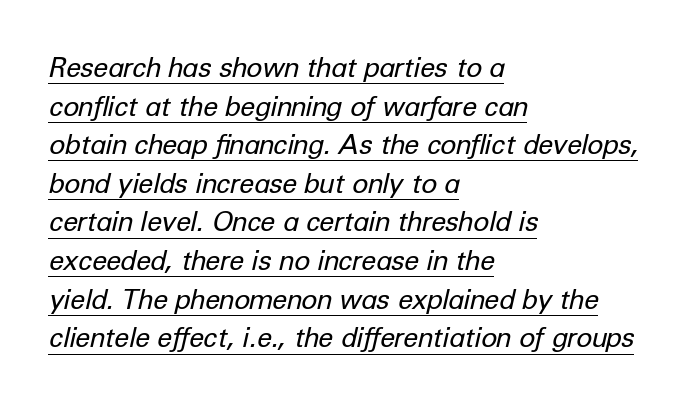
The image shows 27 px text type, italic (leaning right); set left-aligned, normal line spacing (1.43x), normal letter spacing, underlined.
